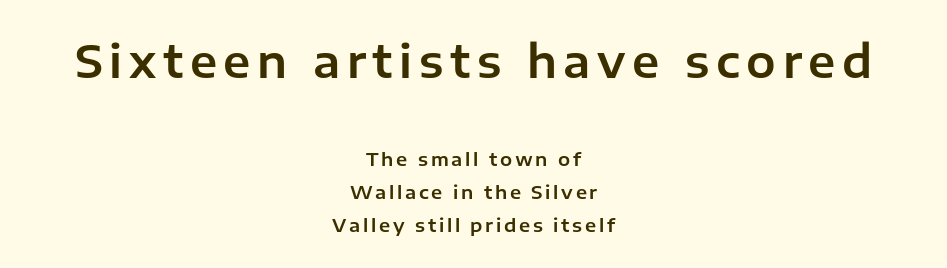
{"serif": "no", "italic": "no", "width": "normal", "stroke_contrast": "low", "x_height": "medium", "monospaced": "no", "underline": "no", "align": "center", "line_spacing_ratio": 1.82, "larger_block": "first", "size_ratio": 2.44, "glyph_px": 44}
